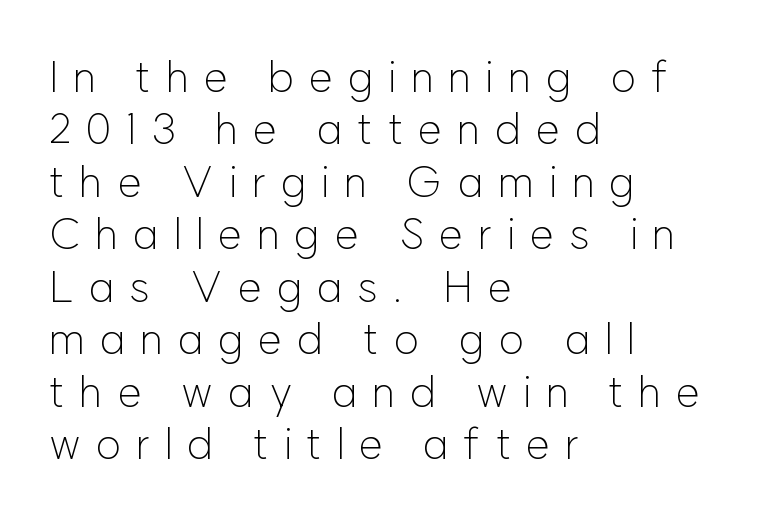
Each letter's strokes conclude bluntly, with no projecting serifs. Line starts are locked; line ends wander. Nope, not italic — everything's standing straight. Display-style spreading of the glyphs; the letterfit is very open. Underline: absent.
